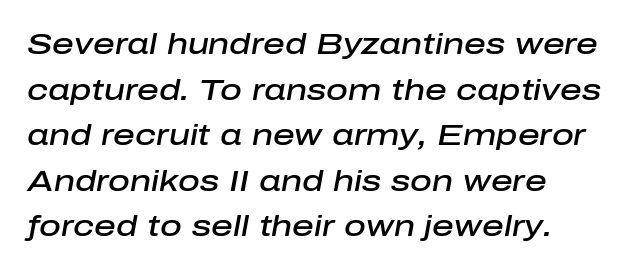
The image shows 30 px semibold type, italic (leaning right); set normal line spacing (1.52x), normal letter spacing, not underlined; low stroke contrast and a medium x-height.
